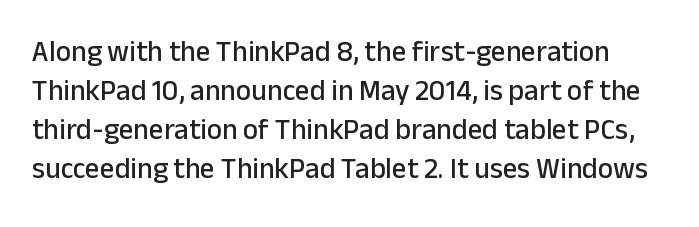
{"serif": "no", "italic": "no", "width": "normal", "stroke_contrast": "low", "x_height": "medium", "monospaced": "no", "underline": "no", "line_spacing": "normal", "line_spacing_ratio": 1.35, "letter_spacing": "normal", "letter_spacing_em": 0.0, "glyph_px": 29}
